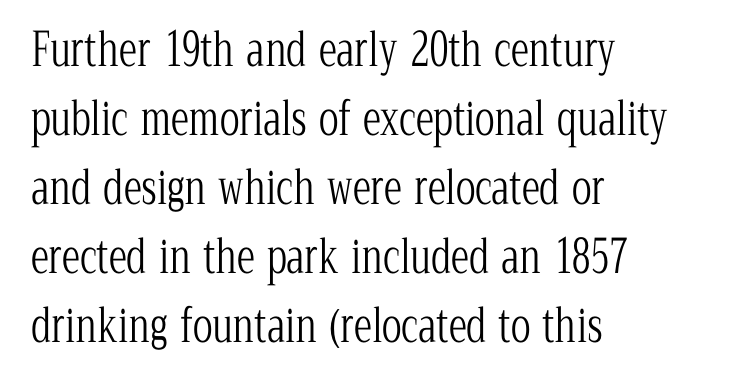
Font category for this specimen: serif. Does extra space separate the letters? No, they use regular spacing. Beneath every word, the page is bare. Normally led — the rows are evenly, conventionally spaced.
